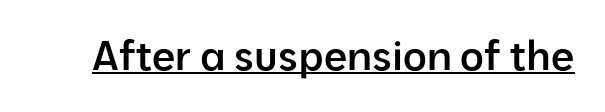
The image shows 41 px semibold sans-serif type, upright; set normal letter spacing, underlined; low stroke contrast and a medium x-height.
